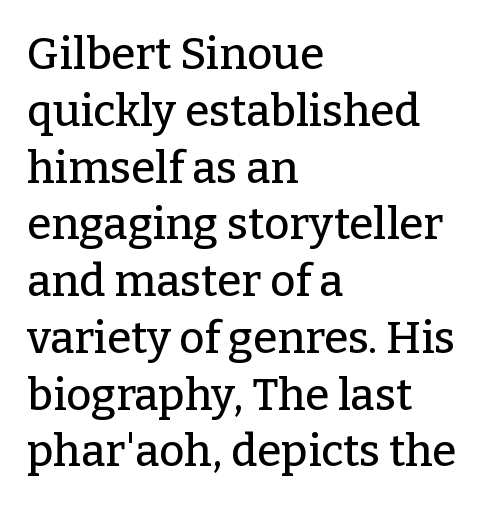
Q: Is the text italic (slanted)? A: No, it is upright.
Q: Is the typeface a serif or a sans-serif typeface? A: Serif.
Q: Is the text underlined? A: No.
Q: How is the paragraph aligned? A: Left-aligned.
Q: Is the spacing between letters normal or unusually wide? A: Normal.
Q: Is the spacing between lines tight, normal or loose? A: Normal.
Q: Width (condensed, normal, or wide)? A: Normal.
Q: Stroke contrast? A: Low.
Q: x-height? A: Medium.
Q: Monospaced? A: No.
